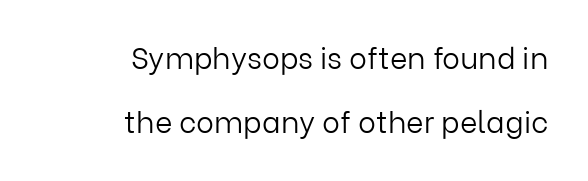
The characters display no serif detailing; their extremities are plain. It's the straight-up-and-down kind of type. A quiet, ordinary-to-light weight characterises the typeface. Where is the straight margin? On the right.
